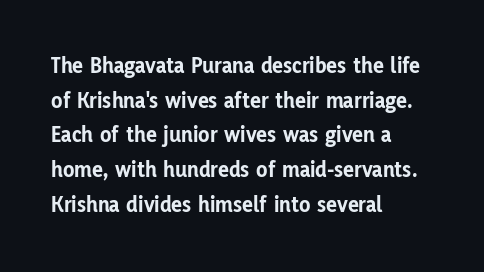
Q: Is the text bold? A: Yes.
Q: Is the text italic (slanted)? A: No, it is upright.
Q: Is the text underlined? A: No.
Q: How is the paragraph aligned? A: Left-aligned.
Q: Is the spacing between letters normal or unusually wide? A: Normal.
Q: Is the spacing between lines tight, normal or loose? A: Normal.
